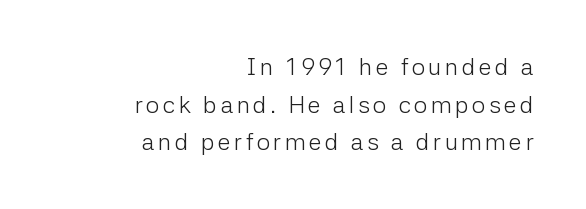
Q: Is the text bold? A: No.
Q: Is the text italic (slanted)? A: No, it is upright.
Q: Is the text underlined? A: No.
Q: How is the paragraph aligned? A: Right-aligned.
Q: Is the spacing between lines tight, normal or loose? A: Normal.
